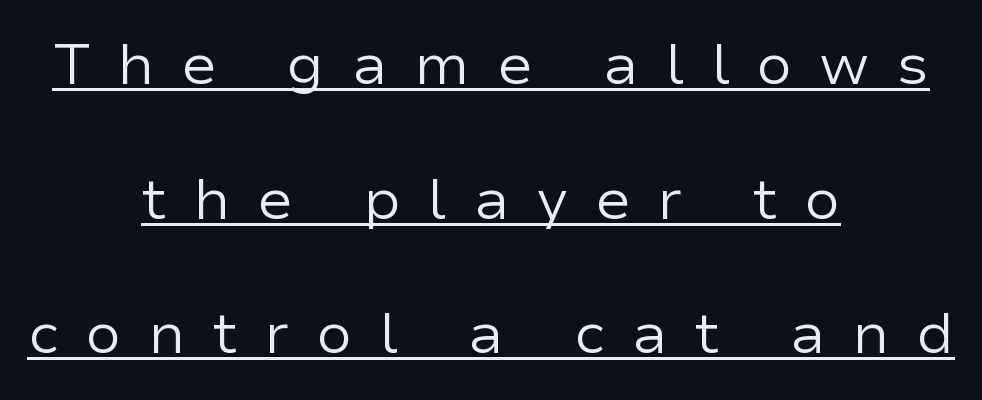
Q: Is the text bold? A: No.
Q: Is the text italic (slanted)? A: No, it is upright.
Q: Is the typeface a serif or a sans-serif typeface? A: Sans-serif.
Q: Is the text underlined? A: Yes.
Q: How is the paragraph aligned? A: Centered.
Q: Is the spacing between letters normal or unusually wide? A: Unusually wide.
Q: Is the spacing between lines tight, normal or loose? A: Loose.
Q: Width (condensed, normal, or wide)? A: Normal.
Q: Stroke contrast? A: Low.
Q: x-height? A: Medium.
Q: Monospaced? A: No.
